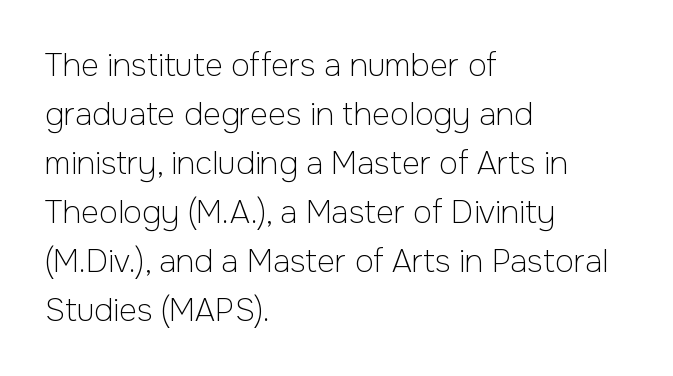
The image shows 31 px light sans-serif type, upright; set left-aligned, normal line spacing (1.58x), normal letter spacing, not underlined; low stroke contrast and a medium x-height.
